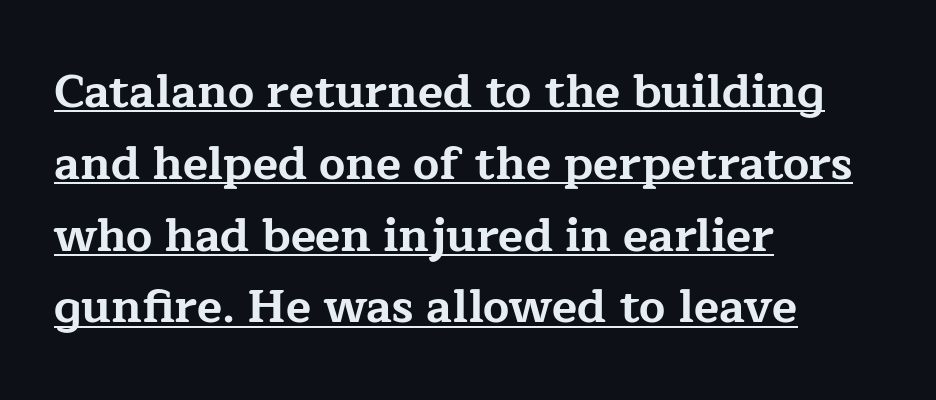
Which margin do the lines hug? The left one — the right edge is uneven. Characters follow at the spacing the type designer built in. In terms of weight, the rendering is a true, heavy bold. Each new line begins a customary step beneath the previous one. The string is rendered with underlining switched on.
